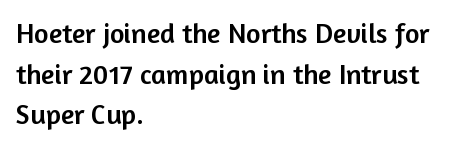
The image shows 28 px sans-serif type, upright; set left-aligned, normal line spacing (1.45x), normal letter spacing, not underlined; low stroke contrast and a medium x-height.
